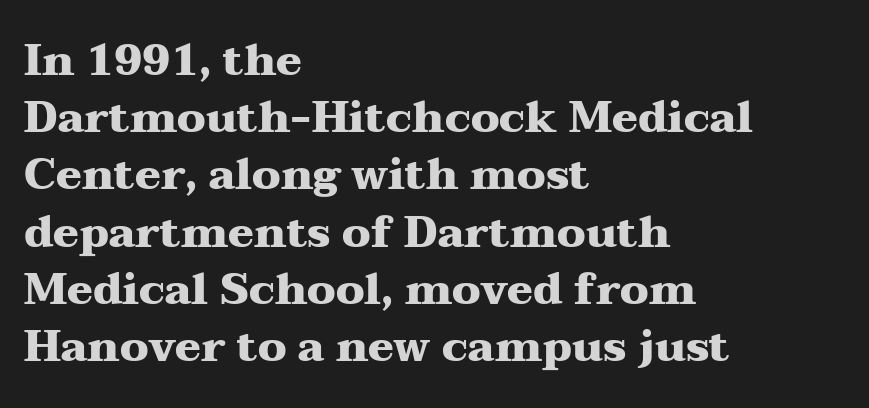
The glyphs are unaccompanied by any horizontal stroke below them. Look at the bottom of the vertical strokes: they flare into serifs here. Style check: upright. The face used here is proportionally spaced, like ordinary book or web type. Regular leading.
